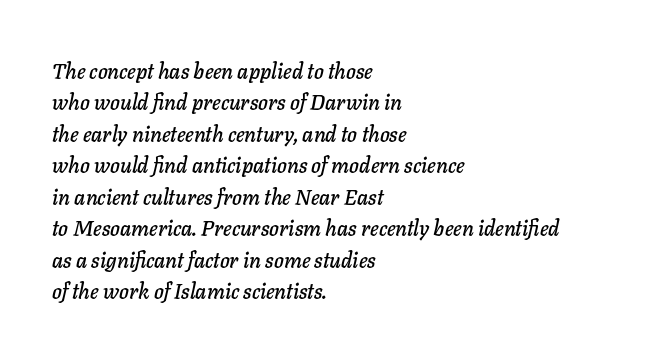
Underlining? Definitely not there. Notice how descenders clear the ascenders below comfortably — that's standard leading. The ragged edge is on the right, which tells us the setting is flush left. Default kerning and tracking; the words read as compact shapes. The whole block is typeset with a tilt.
